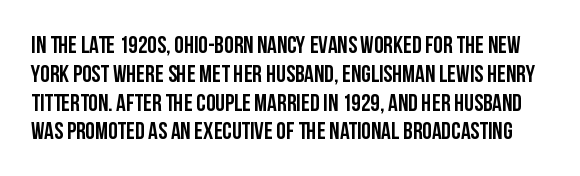
The image shows 24 px text type, upright; set line spacing 1.2x, normal letter spacing, not underlined.
